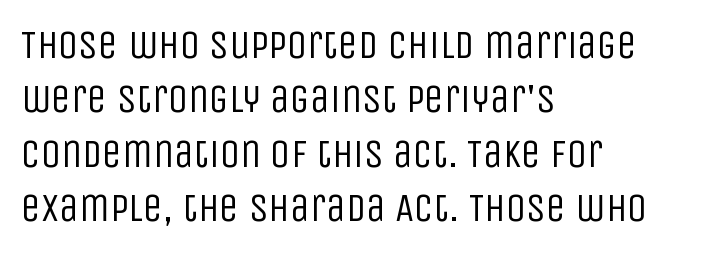
Q: Is the text bold? A: No.
Q: Is the text italic (slanted)? A: No, it is upright.
Q: Is the typeface a serif or a sans-serif typeface? A: Sans-serif.
Q: Is the text underlined? A: No.
Q: How is the paragraph aligned? A: Left-aligned.
Q: Is the spacing between letters normal or unusually wide? A: Normal.
Q: Is the spacing between lines tight, normal or loose? A: Normal.
Q: Width (condensed, normal, or wide)? A: Condensed.
Q: Stroke contrast? A: Low.
Q: x-height? A: Large.
Q: Monospaced? A: No.
